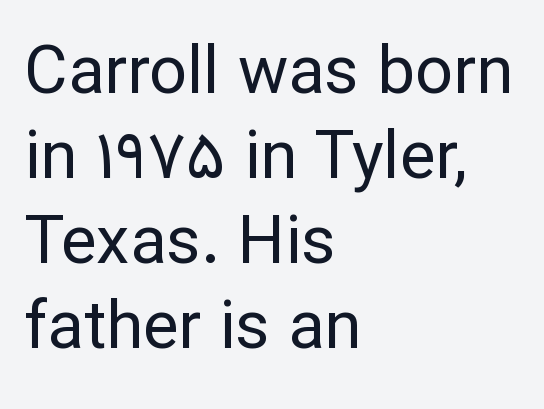
The image shows 67 px regular-weight sans-serif type, upright; set left-aligned, normal line spacing (1.27x), normal letter spacing, not underlined; low stroke contrast and a medium x-height.
